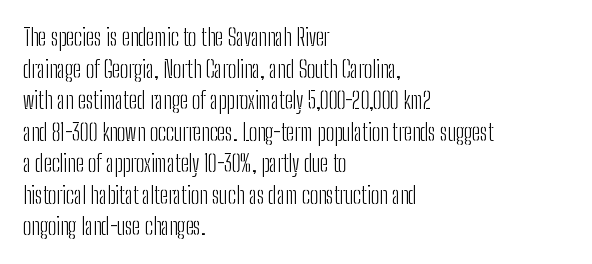
The image shows 23 px text type, upright; set left-aligned, normal line spacing (1.37x), normal letter spacing, not underlined.
